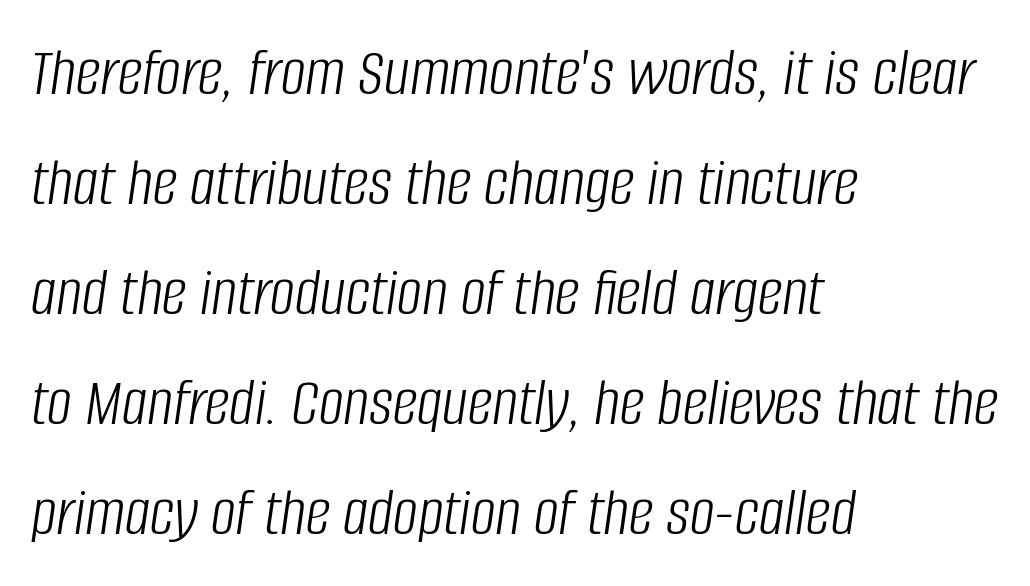
Q: Is the text bold? A: No.
Q: Is the text italic (slanted)? A: Yes, it leans right by about 8 degrees.
Q: Is the text underlined? A: No.
Q: How is the paragraph aligned? A: Left-aligned.
Q: Is the spacing between letters normal or unusually wide? A: Normal.
Q: Is the spacing between lines tight, normal or loose? A: Normal.
Q: Width (condensed, normal, or wide)? A: Condensed.
Q: Stroke contrast? A: Low.
Q: x-height? A: Large.
Q: Monospaced? A: No.
